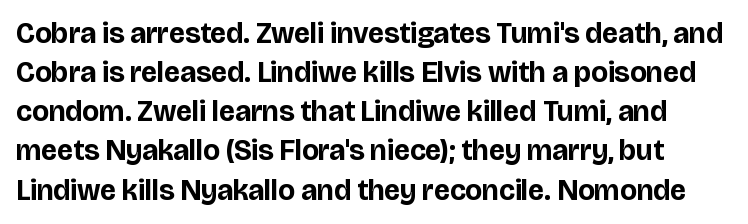
{"serif": "no", "italic": "no", "bold": "yes", "weight": "bold", "width": "normal", "stroke_contrast": "low", "x_height": "large", "monospaced": "no", "underline": "no", "line_spacing": "normal", "line_spacing_ratio": 1.35, "letter_spacing": "normal", "letter_spacing_em": 0.0, "glyph_px": 29}
